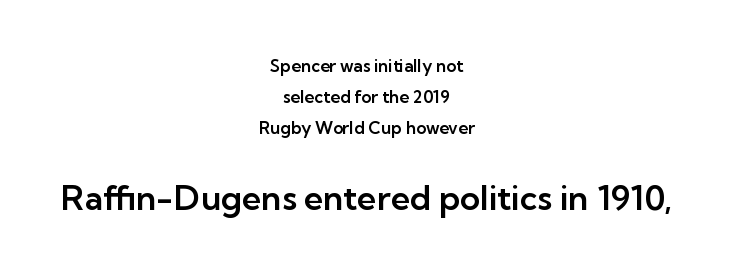
The image shows 34 px sans-serif type, upright; set centered, line spacing 1.83x, normal letter spacing, not underlined; the second (bottom) block is 2.0x larger; low stroke contrast and a medium x-height.
